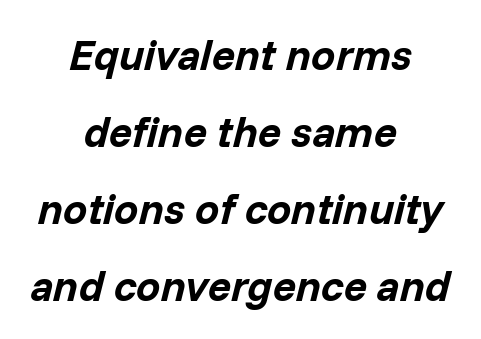
Q: Is the text bold? A: Yes.
Q: Is the text italic (slanted)? A: Yes, it leans right by about 14 degrees.
Q: Is the text underlined? A: No.
Q: How is the paragraph aligned? A: Centered.
Q: Is the spacing between letters normal or unusually wide? A: Normal.
Q: Width (condensed, normal, or wide)? A: Normal.
Q: Stroke contrast? A: Low.
Q: x-height? A: Medium.
Q: Monospaced? A: No.
